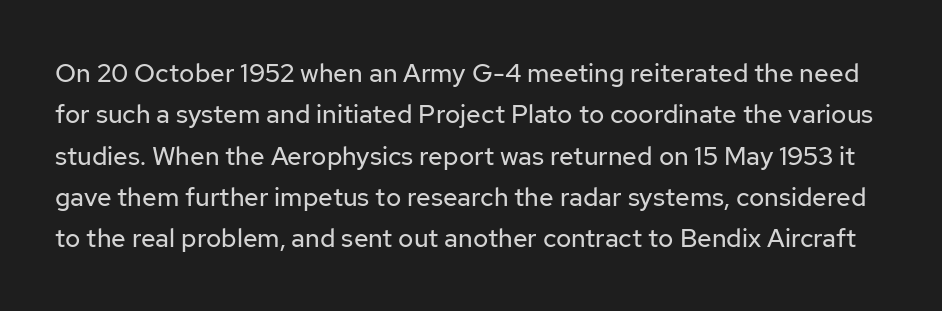
The image shows 26 px text type, upright; set normal line spacing (1.59x), normal letter spacing, not underlined.
